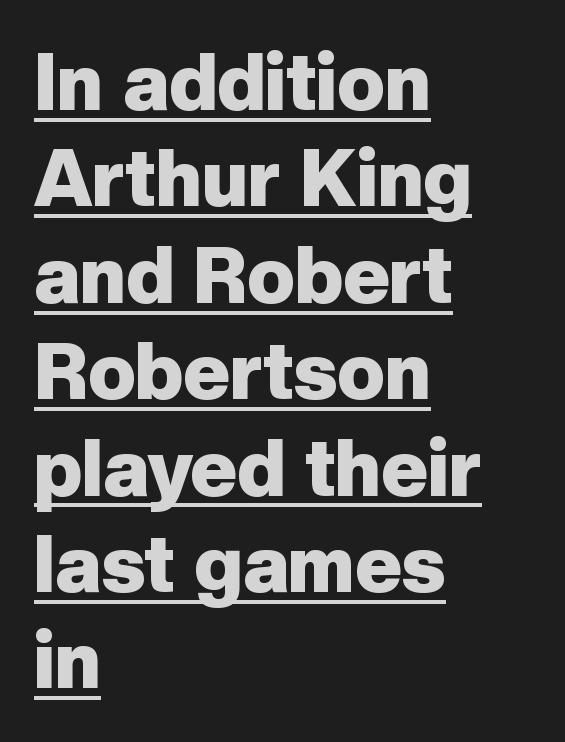
The image shows 79 px heavy sans-serif type, upright; set left-aligned, line spacing 1.22x, normal letter spacing, underlined; low stroke contrast and a medium x-height.
